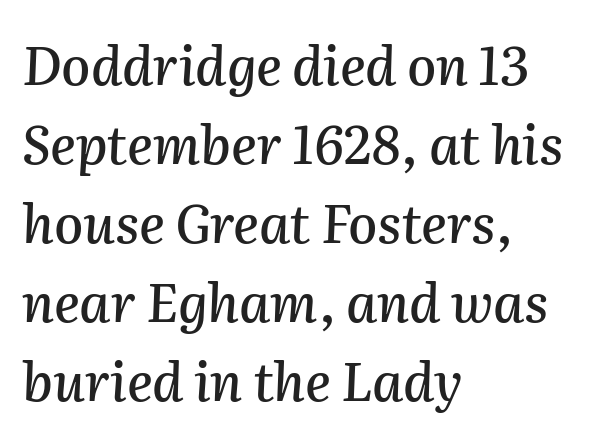
Q: Is the text italic (slanted)? A: Yes, it leans right by about 2 degrees.
Q: Is the text underlined? A: No.
Q: How is the paragraph aligned? A: Left-aligned.
Q: Is the spacing between letters normal or unusually wide? A: Normal.
Q: Is the spacing between lines tight, normal or loose? A: Normal.
Q: Width (condensed, normal, or wide)? A: Normal.
Q: Stroke contrast? A: Medium.
Q: x-height? A: Medium.
Q: Monospaced? A: No.
